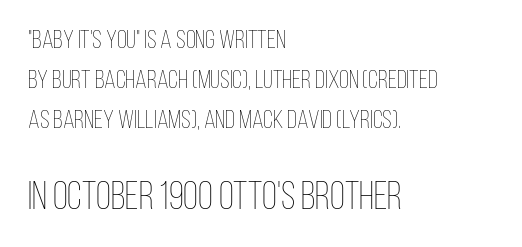
Q: Is the text bold? A: No.
Q: Is the text italic (slanted)? A: No, it is upright.
Q: Is the text underlined? A: No.
Q: How is the paragraph aligned? A: Left-aligned.
Q: Is the spacing between letters normal or unusually wide? A: Normal.
Q: Is the spacing between lines tight, normal or loose? A: Normal.
Q: Which block of text is set in a larger size, the first (top) or the second (bottom)? A: The second (bottom) one.
Q: Width (condensed, normal, or wide)? A: Condensed.
Q: Stroke contrast? A: Low.
Q: x-height? A: Large.
Q: Monospaced? A: No.
